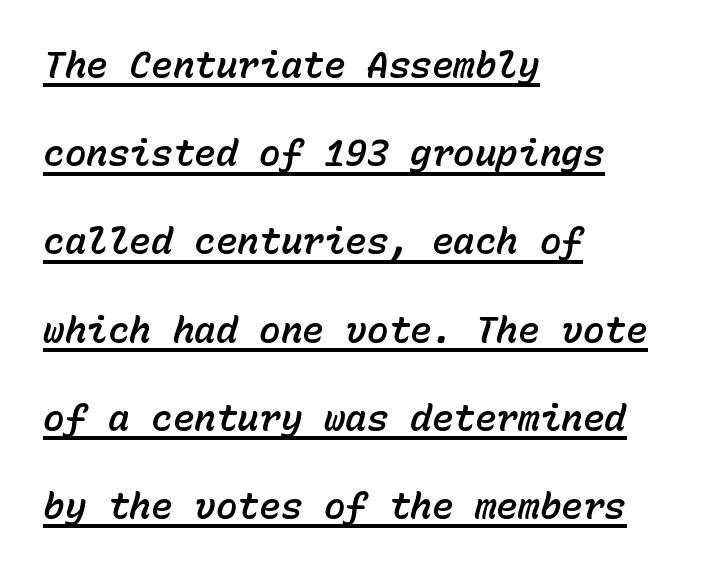
Q: Is the text italic (slanted)? A: Yes, it leans right by about 15 degrees.
Q: Is the text underlined? A: Yes.
Q: How is the paragraph aligned? A: Left-aligned.
Q: Is the spacing between letters normal or unusually wide? A: Normal.
Q: Is the spacing between lines tight, normal or loose? A: Loose.
Q: Width (condensed, normal, or wide)? A: Normal.
Q: Stroke contrast? A: Low.
Q: x-height? A: Medium.
Q: Monospaced? A: Yes.
